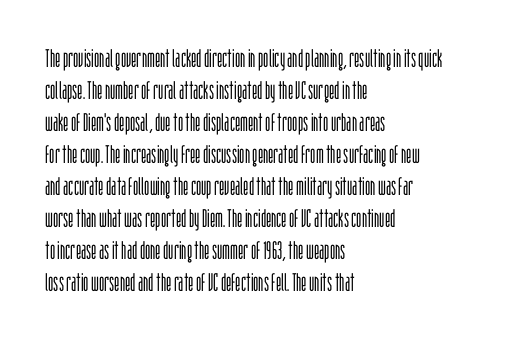
Glance below the letters and you will spot only blank space. The weight tops out at a normal text grade. Teacher's note: observe the even left margin — that is flush-left alignment. Interline gaps are of average width in this sample. In terms of posture, this sample is upright.
